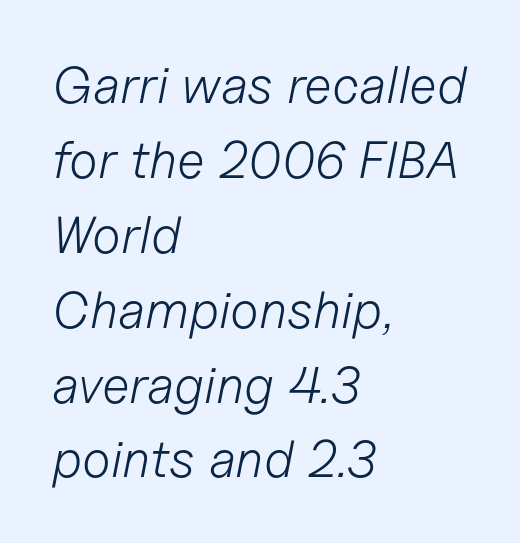
Q: Is the text bold? A: No.
Q: Is the text italic (slanted)? A: Yes, it leans right by about 11 degrees.
Q: Is the text underlined? A: No.
Q: How is the paragraph aligned? A: Left-aligned.
Q: Is the spacing between letters normal or unusually wide? A: Normal.
Q: Is the spacing between lines tight, normal or loose? A: Normal.
Q: Width (condensed, normal, or wide)? A: Normal.
Q: Stroke contrast? A: Low.
Q: x-height? A: Medium.
Q: Monospaced? A: No.
